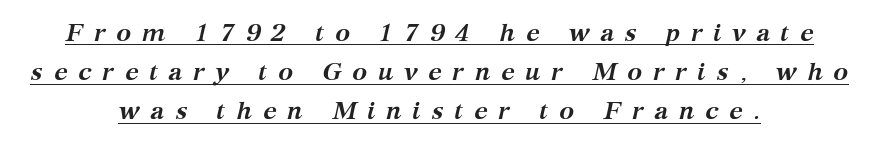
Loose tracking; the words dissolve into strings of separated letters. Short and long lines alike share a common midpoint. The text carries the slant typical of an italic or oblique font. These lines sit exactly where default settings would place them. A typographer would call this underscored text.
